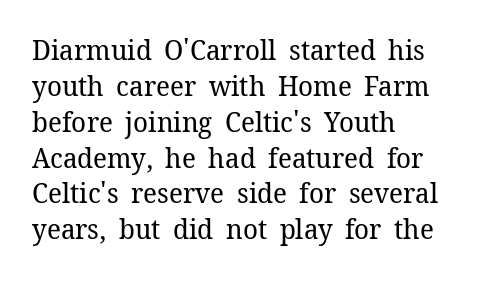
The image shows 28 px regular-weight serif type, upright; set left-aligned, normal line spacing (1.28x), normal letter spacing, not underlined; low stroke contrast and a medium x-height.
